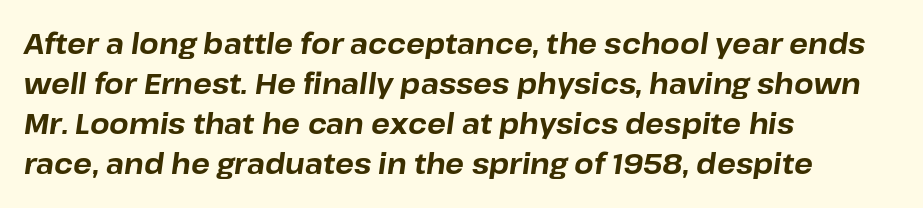
The image shows 28 px bold type, italic (leaning right); set left-aligned, normal line spacing (1.43x), normal letter spacing, not underlined; low stroke contrast and a medium x-height.
